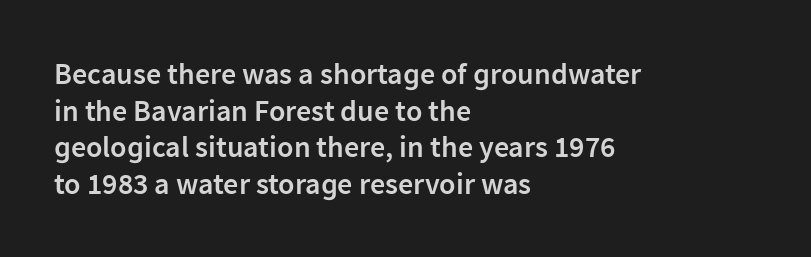
{"serif": "no", "italic": "no", "bold": "semi", "weight": "semibold", "width": "normal", "stroke_contrast": "low", "x_height": "medium", "monospaced": "no", "underline": "no", "align": "left", "line_spacing_ratio": 1.22, "letter_spacing": "normal", "letter_spacing_em": 0.0, "glyph_px": 30}
